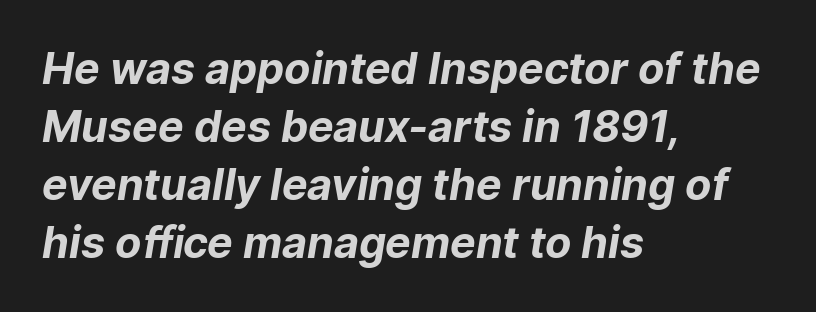
Q: Is the text bold? A: Yes.
Q: Is the typeface a serif or a sans-serif typeface? A: Sans-serif.
Q: Is the text underlined? A: No.
Q: How is the paragraph aligned? A: Left-aligned.
Q: Is the spacing between letters normal or unusually wide? A: Normal.
Q: Is the spacing between lines tight, normal or loose? A: Normal.
Q: Width (condensed, normal, or wide)? A: Normal.
Q: Stroke contrast? A: Low.
Q: x-height? A: Medium.
Q: Monospaced? A: No.
